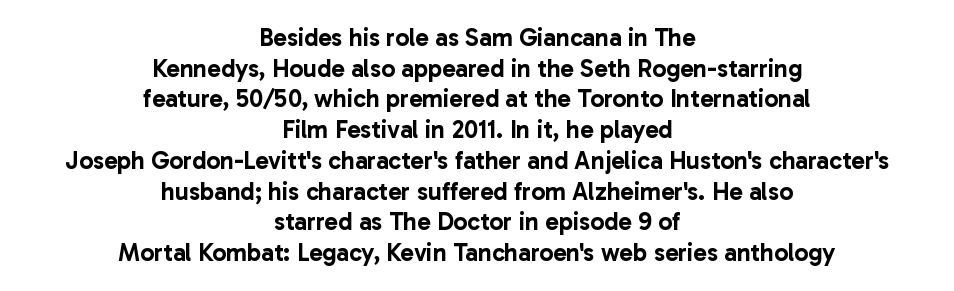
The image shows 25 px text type, upright; set centered, line spacing 1.23x, normal letter spacing, not underlined.
